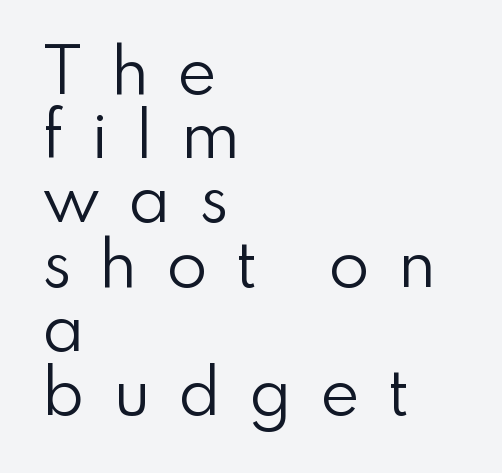
{"serif": "no", "italic": "no", "bold": "no", "weight": "regular", "width": "normal", "stroke_contrast": "low", "x_height": "small", "monospaced": "no", "underline": "no", "align": "left", "line_spacing": "tight", "line_spacing_ratio": 1.07, "letter_spacing": "wide", "letter_spacing_em": 0.46, "glyph_px": 60}
